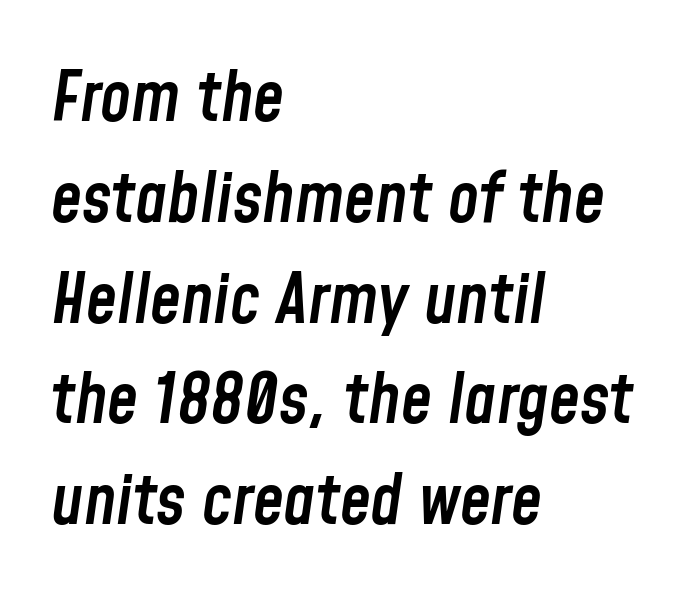
The gap between lines stays unmarked. A typesetter would call this proportional, since set widths differ per character. Italic: yes, the glyphs are oblique. Layout note: lines flush left. Short note: letters normally spaced.
